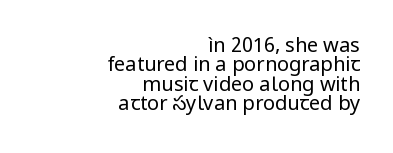
The image shows 20 px text type, upright; set right-aligned, tight line spacing (0.97x), normal letter spacing, not underlined.
